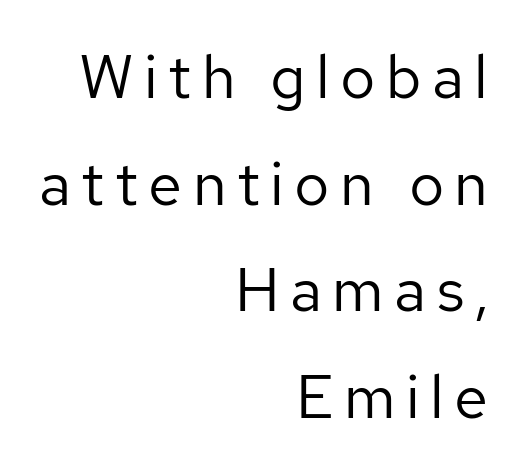
The image shows 61 px regular-weight sans-serif type, upright; set right-aligned, line spacing 1.75x, not underlined; low stroke contrast and a medium x-height.
